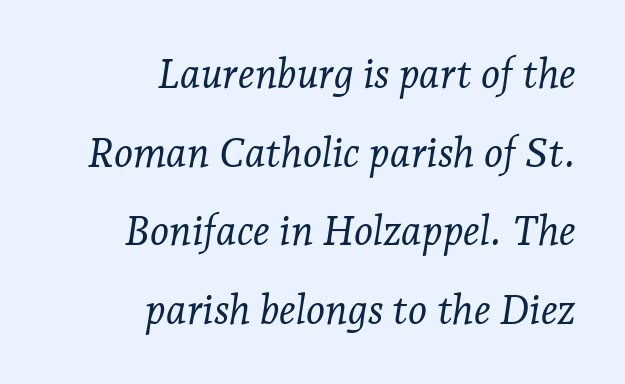
Q: Is the text bold? A: No.
Q: Is the text italic (slanted)? A: Yes, it leans right by about 7 degrees.
Q: Is the typeface a serif or a sans-serif typeface? A: Serif.
Q: Is the text underlined? A: No.
Q: How is the paragraph aligned? A: Right-aligned.
Q: Is the spacing between letters normal or unusually wide? A: Normal.
Q: Is the spacing between lines tight, normal or loose? A: Loose.
Q: Width (condensed, normal, or wide)? A: Normal.
Q: Stroke contrast? A: Low.
Q: x-height? A: Medium.
Q: Monospaced? A: No.
